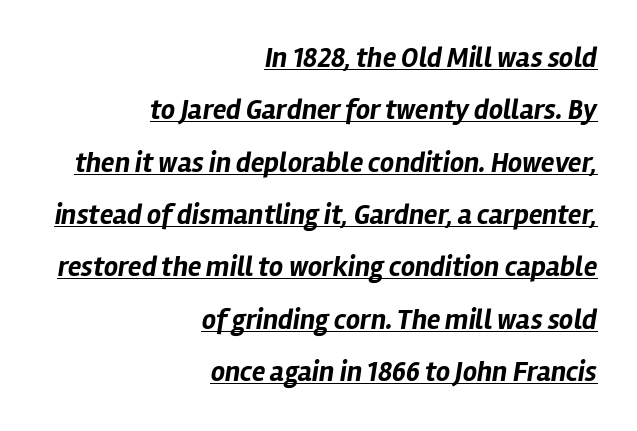
Q: Is the text bold? A: Yes.
Q: Is the text italic (slanted)? A: Yes, it leans right by about 12 degrees.
Q: Is the text underlined? A: Yes.
Q: How is the paragraph aligned? A: Right-aligned.
Q: Is the spacing between letters normal or unusually wide? A: Normal.
Q: Width (condensed, normal, or wide)? A: Normal.
Q: Stroke contrast? A: Low.
Q: x-height? A: Medium.
Q: Monospaced? A: No.
